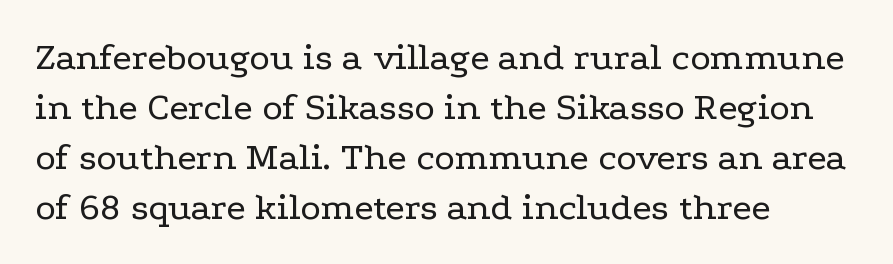
Heft: none added — not bold. The typography opts for an upright posture over an oblique one. The rows are spaced the way most documents space them. Font category for this specimen: serif. All the whitespace from short lines collects on the right.
